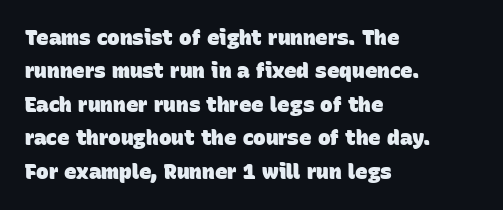
The image shows 21 px bold type; set left-aligned, normal line spacing (1.59x), normal letter spacing, not underlined.
